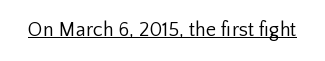
Between one letter and the next there's only the usual sliver of space. A roman cut, with each character standing at attention. The rendered words wear a rule along their underside. Heaviness? Minimal to ordinary, like unemphasized prose.
